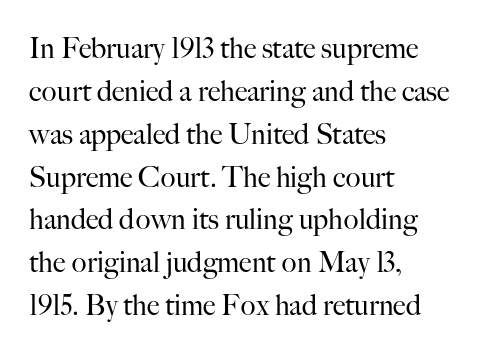
{"serif": "yes", "italic": "no", "bold": "no", "weight": "regular", "width": "normal", "stroke_contrast": "high", "x_height": "small", "monospaced": "no", "underline": "no", "align": "left", "line_spacing": "normal", "line_spacing_ratio": 1.53, "letter_spacing": "normal", "letter_spacing_em": 0.0, "glyph_px": 28}
